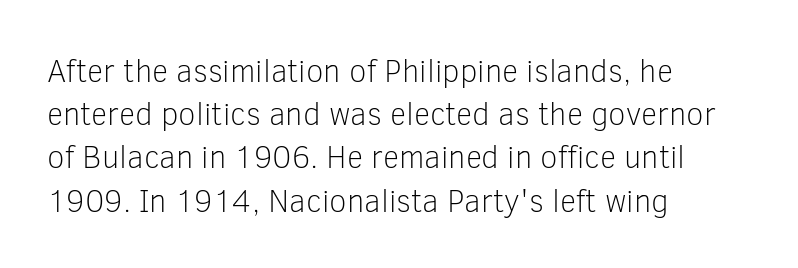
The image shows 32 px light sans-serif type, upright; set left-aligned, normal line spacing (1.35x), normal letter spacing, not underlined; low stroke contrast and a medium x-height.
